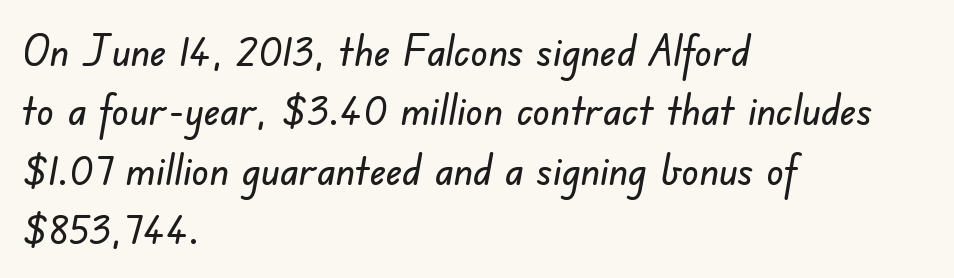
{"serif": "no", "width": "normal", "stroke_contrast": "low", "x_height": "small", "monospaced": "no", "underline": "no", "align": "left", "line_spacing": "normal", "line_spacing_ratio": 1.38, "letter_spacing": "normal", "letter_spacing_em": 0.0, "glyph_px": 43}
